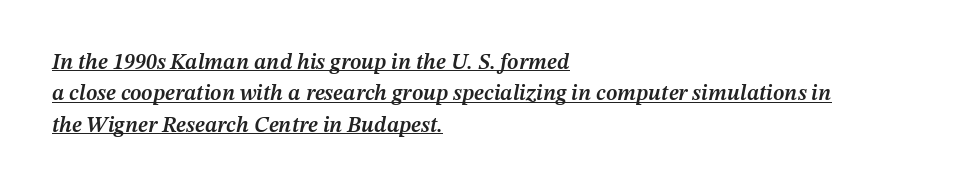
Q: Is the text bold? A: Semi-bold.
Q: Is the text italic (slanted)? A: Yes, it leans right by about 12 degrees.
Q: Is the text underlined? A: Yes.
Q: How is the paragraph aligned? A: Left-aligned.
Q: Is the spacing between letters normal or unusually wide? A: Normal.
Q: Is the spacing between lines tight, normal or loose? A: Normal.
